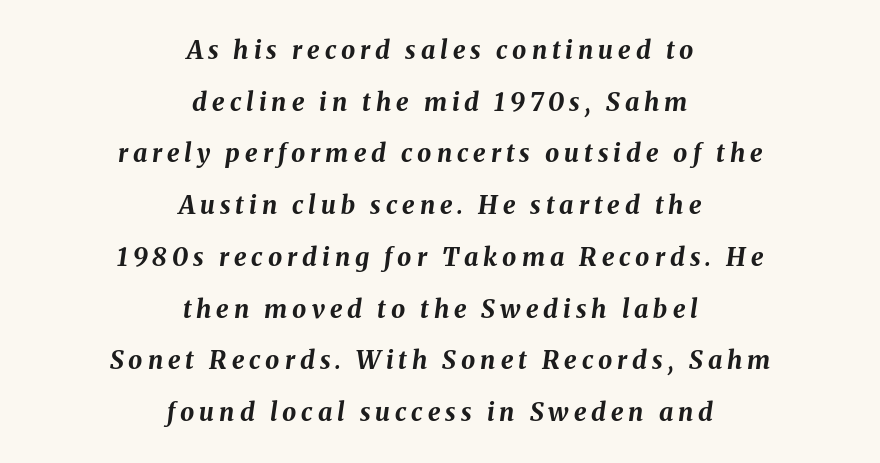
The image shows 25 px bold type, italic (leaning right); set centered, loose line spacing (2.07x), unusually wide letter spacing (+0.2 em), not underlined.
